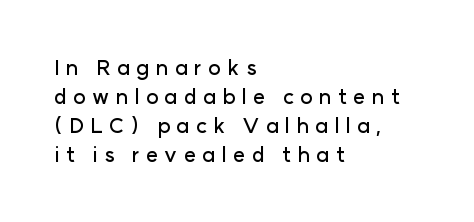
In terms of leading, this rendering sits right in the middle. The letters are spread apart with noticeably loose tracking. Line starts are locked; line ends wander. A clean baseline with only descenders dipping below it.
